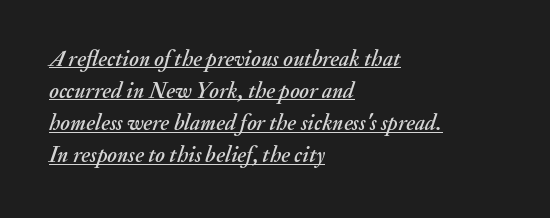
The image shows 22 px text type, italic (leaning right); set left-aligned, normal line spacing (1.46x), normal letter spacing, underlined.
